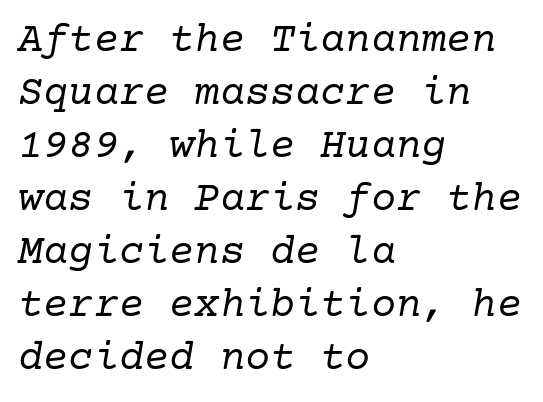
The image shows 42 px regular-weight serif type, italic (leaning right); set left-aligned, normal line spacing (1.26x), normal letter spacing, not underlined; low stroke contrast and a medium x-height.
